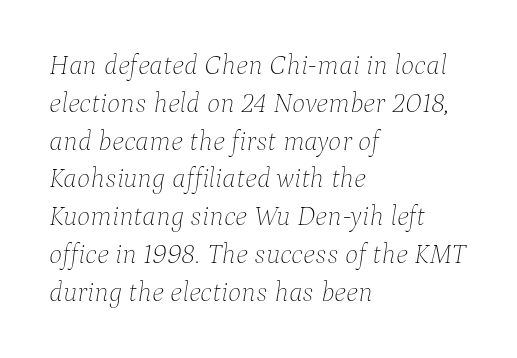
The image shows 28 px thin type, italic (leaning right); set left-aligned, normal line spacing (1.35x), normal letter spacing, not underlined; low stroke contrast and a medium x-height.
